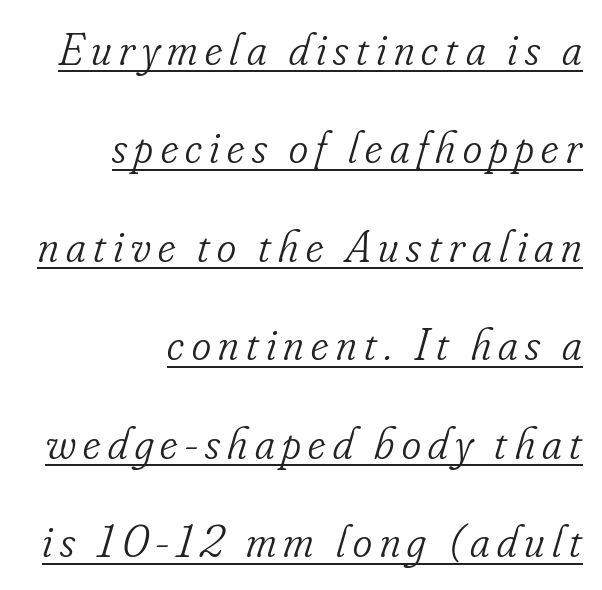
Q: Is the text bold? A: No.
Q: Is the text italic (slanted)? A: Yes, it leans right by about 16 degrees.
Q: Is the typeface a serif or a sans-serif typeface? A: Serif.
Q: Is the text underlined? A: Yes.
Q: How is the paragraph aligned? A: Right-aligned.
Q: Is the spacing between lines tight, normal or loose? A: Loose.
Q: Width (condensed, normal, or wide)? A: Condensed.
Q: Stroke contrast? A: Low.
Q: x-height? A: Small.
Q: Monospaced? A: No.
